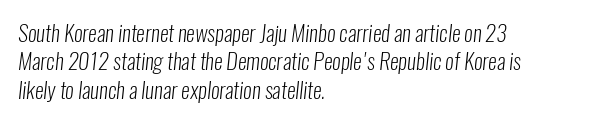
The image shows 22 px text type; set left-aligned, normal line spacing (1.29x), normal letter spacing, not underlined.
